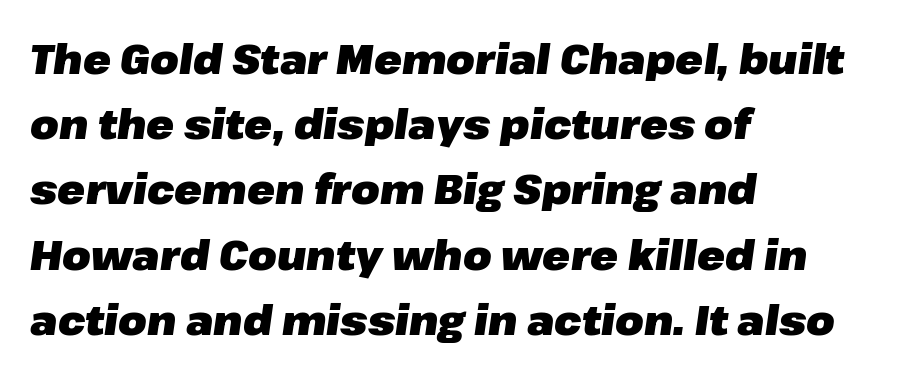
The image shows 41 px heavy type, italic (leaning right); set left-aligned, normal line spacing (1.59x), normal letter spacing, not underlined; low stroke contrast and a medium x-height.
